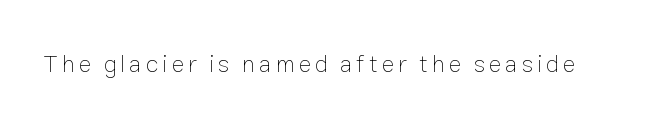
Q: Is the text bold? A: No.
Q: Is the text italic (slanted)? A: No, it is upright.
Q: Is the text underlined? A: No.
